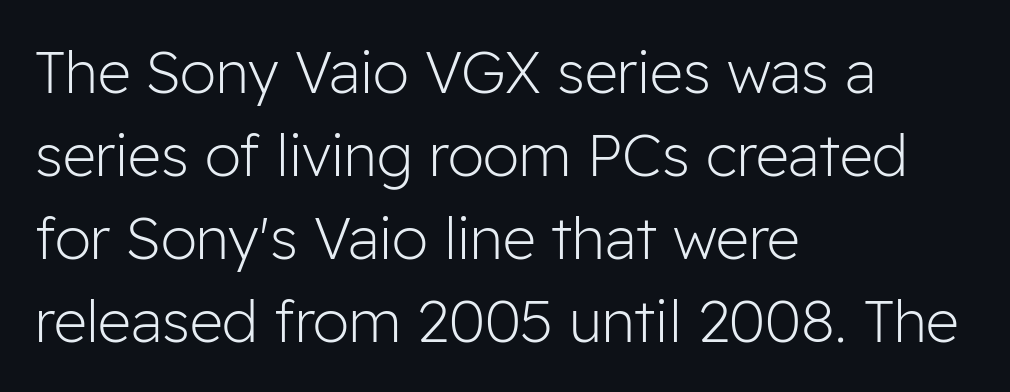
The image shows 58 px light sans-serif type, upright; set left-aligned, normal line spacing (1.43x), normal letter spacing, not underlined; low stroke contrast and a medium x-height.
